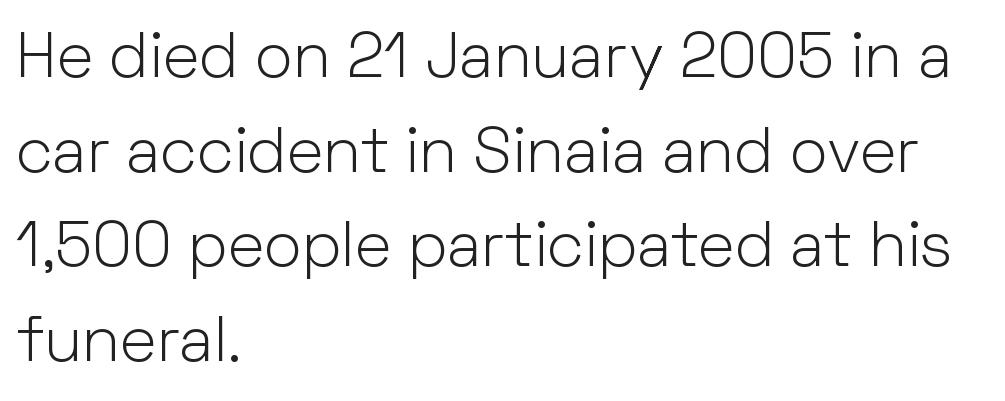
The string is rendered with underlining switched off. The passage is arranged the way most books set body copy — flush left. The letters advance in unequal steps, a hallmark of proportional type. Default kerning and tracking; the words read as compact shapes.
